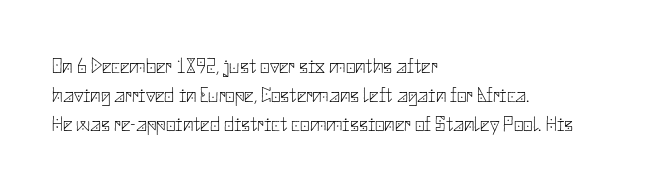
Letters rest on an invisible, unmarked baseline. Heaviness? Minimal to ordinary, like unemphasized prose. The rendering anchors every line to the left-hand side. The line-height multiplier appears to be the usual default.
